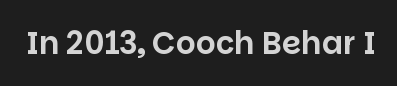
In terms of letterspacing, this is plain default setting. This is sans-serif lettering, the kind often seen on screens and signage. The strip under each line holds only bare page. Think of a printed novel: that variable character pitch is what you see here. Do the letters lean? They stand straight.
